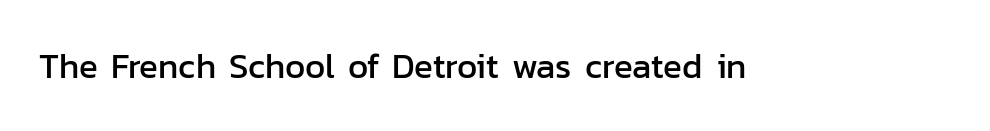
The image shows 35 px sans-serif type, upright; set normal letter spacing, not underlined; low stroke contrast and a medium x-height.
